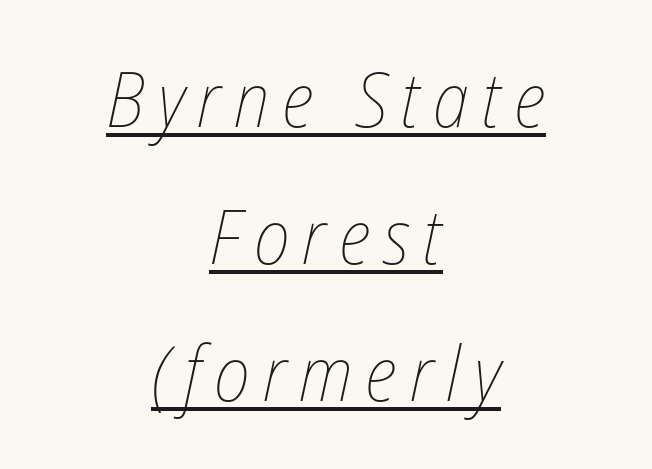
Q: Is the text bold? A: No.
Q: Is the text italic (slanted)? A: Yes, it leans right by about 12 degrees.
Q: Is the text underlined? A: Yes.
Q: How is the paragraph aligned? A: Centered.
Q: Width (condensed, normal, or wide)? A: Condensed.
Q: Stroke contrast? A: Low.
Q: x-height? A: Medium.
Q: Monospaced? A: No.
